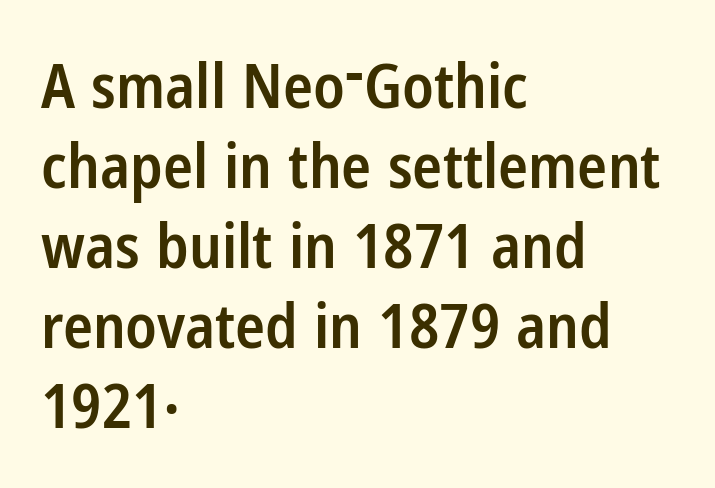
How heavy is the stroke? Medium-heavy — a semibold, shy of bold. These lines sit exactly where default settings would place them. Default kerning and tracking; the words read as compact shapes. The font's upright variant was chosen for this text. Serifs: no, the terminals of the letterforms are clean. Quick note: underline off.
